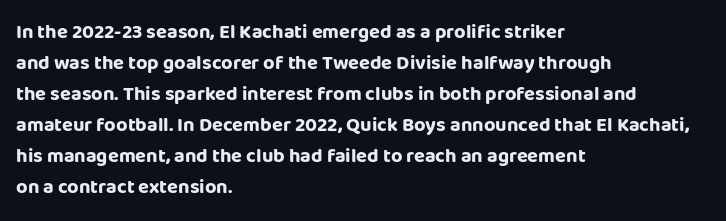
This is heavy type, rendered in bold. No extra tracking has been applied to these lines. The lines in this sample share a left origin and differ only in where they stop. A typesetter would call this leading conventional body-copy spacing. The typography opts for an upright posture over an oblique one. No word sits above an underline.
